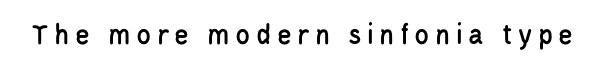
{"serif": "no", "italic": "no", "width": "condensed", "stroke_contrast": "low", "x_height": "large", "monospaced": "no", "underline": "no", "glyph_px": 30}
